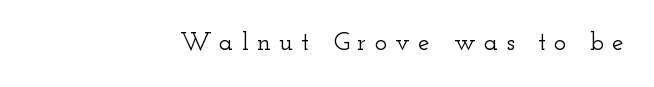
Loose tracking; the words dissolve into strings of separated letters. Upright lettering throughout. Each line ends at the same right margin while the left side varies. Any mark beneath the type? The region is blank.
